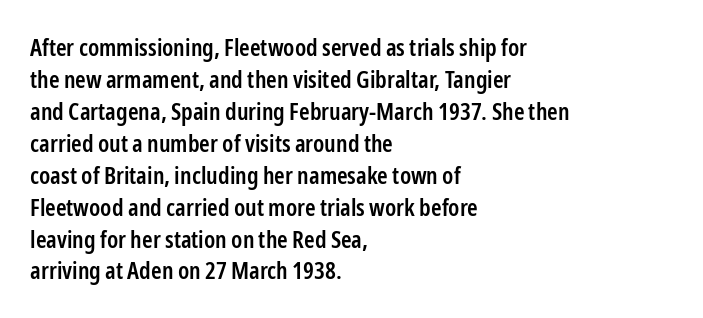
{"italic": "no", "bold": "semi", "underline": "no", "align": "left", "line_spacing": "normal", "line_spacing_ratio": 1.33, "letter_spacing": "normal", "letter_spacing_em": 0.0, "glyph_px": 24}
